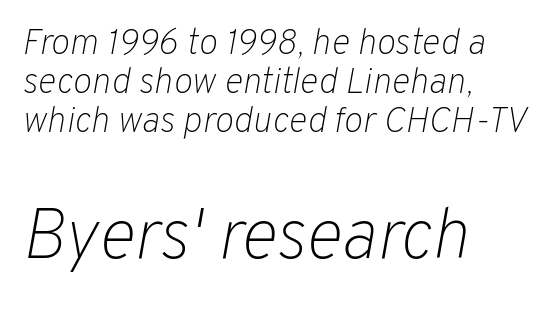
Q: Is the text bold? A: No.
Q: Is the text italic (slanted)? A: Yes, it leans right by about 10 degrees.
Q: Is the text underlined? A: No.
Q: How is the paragraph aligned? A: Left-aligned.
Q: Is the spacing between letters normal or unusually wide? A: Normal.
Q: Is the spacing between lines tight, normal or loose? A: Tight.
Q: Which block of text is set in a larger size, the first (top) or the second (bottom)? A: The second (bottom) one.
Q: Width (condensed, normal, or wide)? A: Normal.
Q: Stroke contrast? A: Low.
Q: x-height? A: Medium.
Q: Monospaced? A: No.
